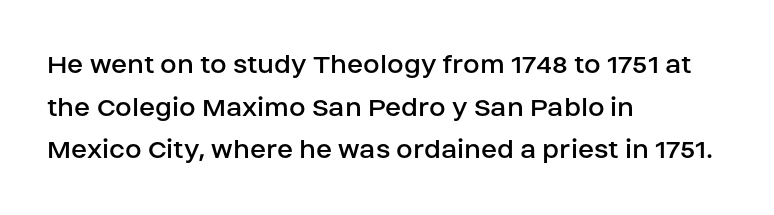
The image shows 30 px regular-weight sans-serif type, upright; set left-aligned, normal line spacing (1.42x), normal letter spacing, not underlined; low stroke contrast and a large x-height.
